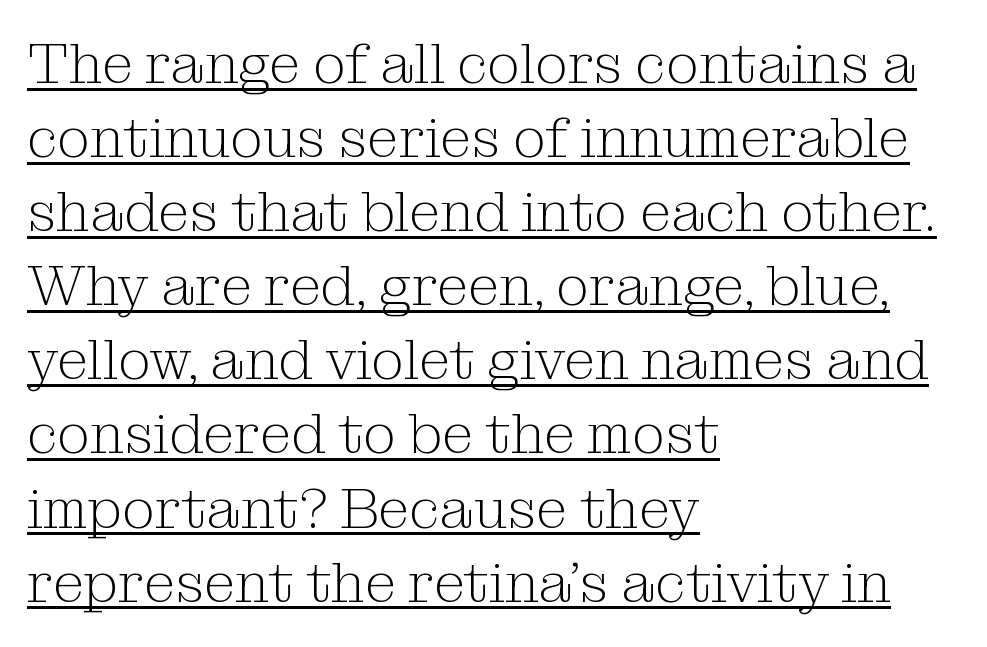
Q: Is the text bold? A: No.
Q: Is the text italic (slanted)? A: No, it is upright.
Q: Is the typeface a serif or a sans-serif typeface? A: Serif.
Q: Is the text underlined? A: Yes.
Q: How is the paragraph aligned? A: Left-aligned.
Q: Is the spacing between letters normal or unusually wide? A: Normal.
Q: Is the spacing between lines tight, normal or loose? A: Normal.
Q: Width (condensed, normal, or wide)? A: Normal.
Q: Stroke contrast? A: Medium.
Q: x-height? A: Medium.
Q: Monospaced? A: No.
